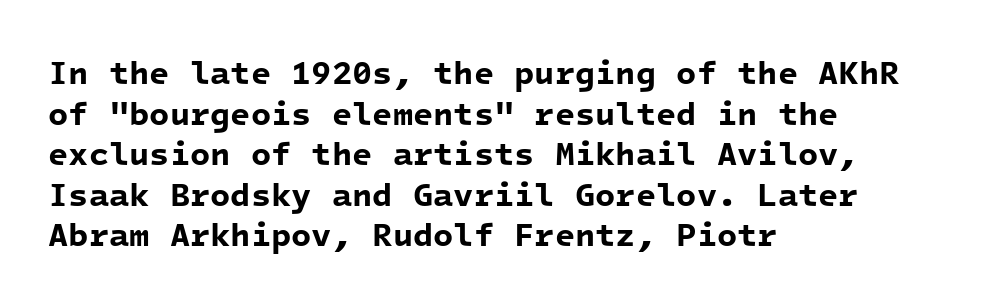
The image shows 33 px bold sans-serif type, monospaced; set left-aligned, line spacing 1.23x, normal letter spacing, not underlined; low stroke contrast and a medium x-height.
